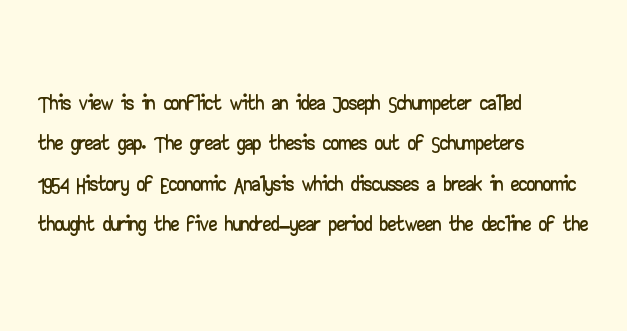
The image shows 33 px wide sans-serif type, upright; set left-aligned, line spacing 1.22x, normal letter spacing, not underlined; low stroke contrast and a small x-height.
